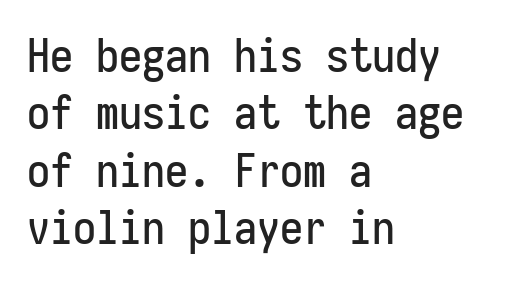
Fixed-width glyphs throughout — classic coding-font behaviour. Beneath every word, the page is bare. This sample uses an upright cut, with every glyph sitting square on the baseline. The vertical gap from one line to the next is medium.
